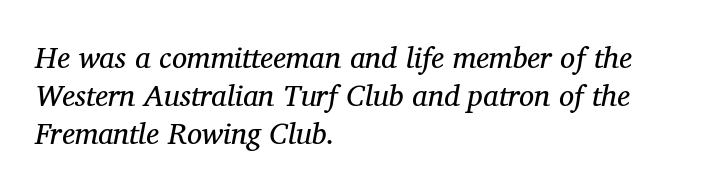
{"serif": "yes", "italic": "yes", "lean": "right", "slant_degrees": 11, "bold": "no", "weight": "regular", "width": "normal", "stroke_contrast": "medium", "x_height": "medium", "monospaced": "no", "underline": "no", "align": "left", "line_spacing": "normal", "line_spacing_ratio": 1.27, "letter_spacing": "normal", "letter_spacing_em": 0.0, "glyph_px": 30}
